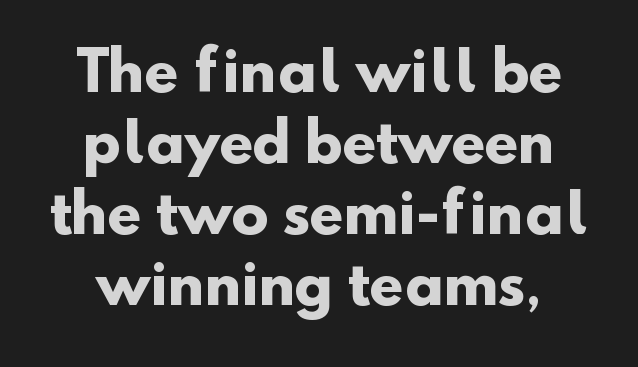
{"serif": "no", "bold": "yes", "weight": "heavy", "width": "normal", "stroke_contrast": "low", "x_height": "small", "monospaced": "no", "underline": "no", "line_spacing": "normal", "line_spacing_ratio": 1.29, "letter_spacing": "normal", "letter_spacing_em": 0.0, "glyph_px": 55}
